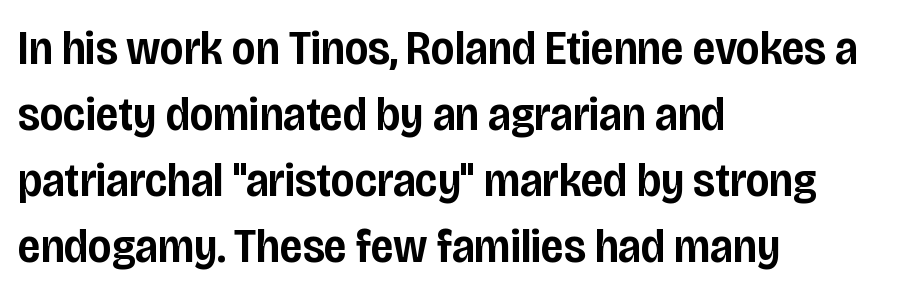
{"serif": "no", "italic": "no", "bold": "semi", "weight": "semibold", "width": "condensed", "stroke_contrast": "low", "x_height": "large", "monospaced": "no", "underline": "no", "align": "left", "line_spacing": "normal", "line_spacing_ratio": 1.35, "letter_spacing": "normal", "letter_spacing_em": 0.0, "glyph_px": 49}
